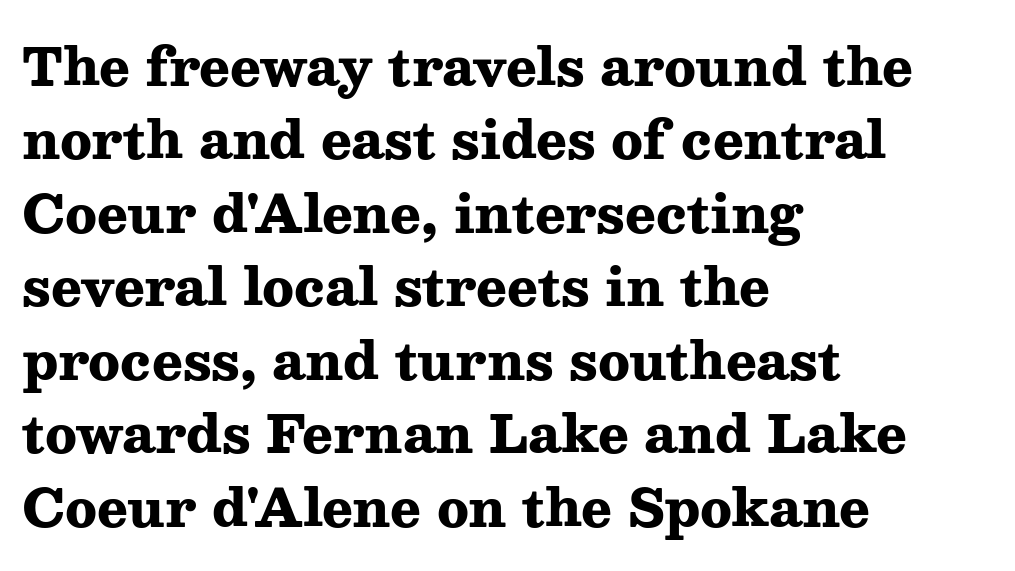
The string is rendered with underlining switched off. Between one letter and the next there's only the usual sliver of space. A full-strength bold gives these letters their thick strokes. The passage shown stacks its lines at a standard gap.
